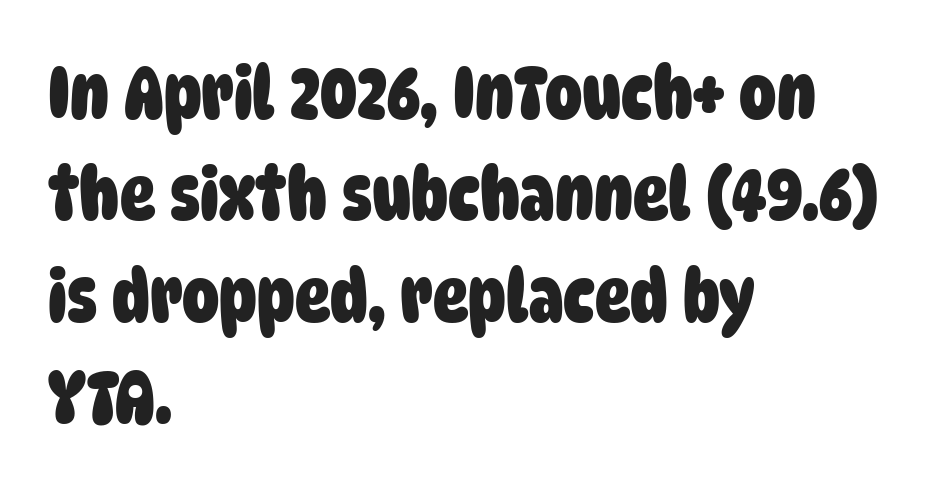
{"serif": "no", "bold": "yes", "weight": "heavy", "width": "condensed", "stroke_contrast": "low", "x_height": "large", "monospaced": "no", "underline": "no", "align": "left", "line_spacing": "normal", "line_spacing_ratio": 1.37, "letter_spacing": "normal", "letter_spacing_em": 0.0, "glyph_px": 74}
